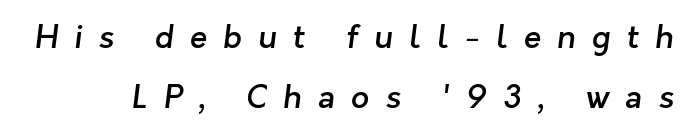
The image shows 32 px semibold sans-serif type; set line spacing 1.86x, unusually wide letter spacing (+0.5 em), not underlined; low stroke contrast and a medium x-height.
